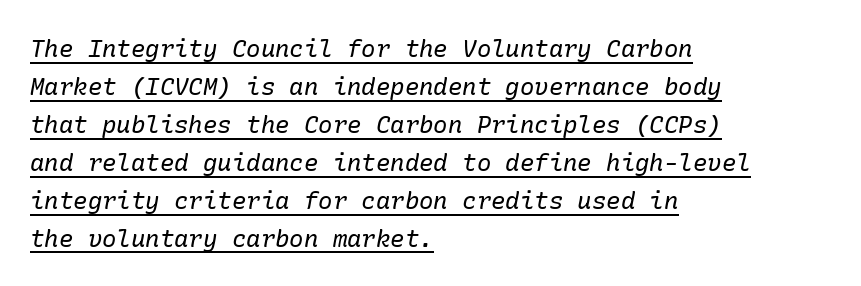
The image shows 24 px text type, italic (leaning right); set left-aligned, normal line spacing (1.58x), normal letter spacing, underlined.
